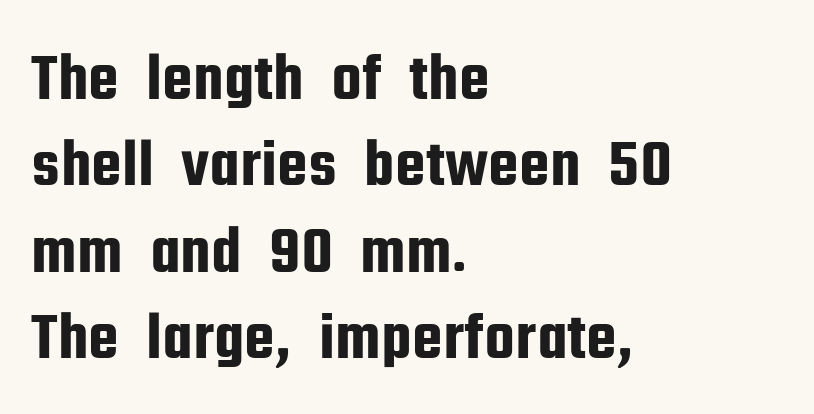
The image shows 68 px condensed sans-serif type, upright; set left-aligned, normal line spacing (1.27x), normal letter spacing, not underlined; low stroke contrast and a medium x-height.
